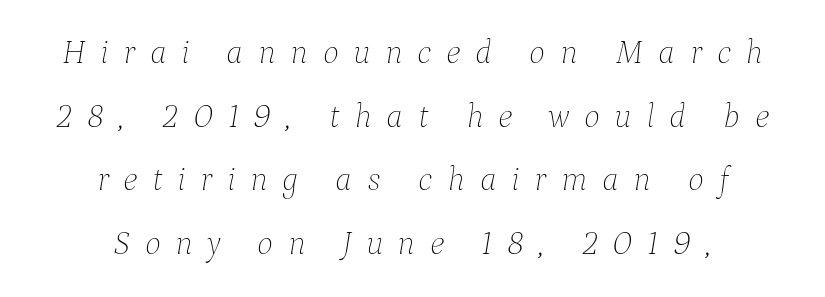
Q: Is the text bold? A: No.
Q: Is the text italic (slanted)? A: Yes, it leans right by about 9 degrees.
Q: Is the text underlined? A: No.
Q: How is the paragraph aligned? A: Centered.
Q: Is the spacing between letters normal or unusually wide? A: Unusually wide.
Q: Width (condensed, normal, or wide)? A: Normal.
Q: Stroke contrast? A: Low.
Q: x-height? A: Medium.
Q: Monospaced? A: No.
